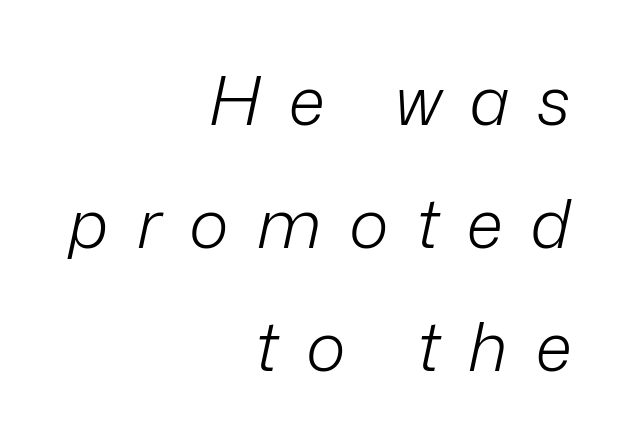
{"italic": "yes", "lean": "right", "slant_degrees": 12, "bold": "no", "weight": "light", "width": "normal", "stroke_contrast": "low", "x_height": "medium", "monospaced": "no", "underline": "no", "align": "right", "line_spacing_ratio": 1.81, "letter_spacing": "wide", "letter_spacing_em": 0.41, "glyph_px": 68}
